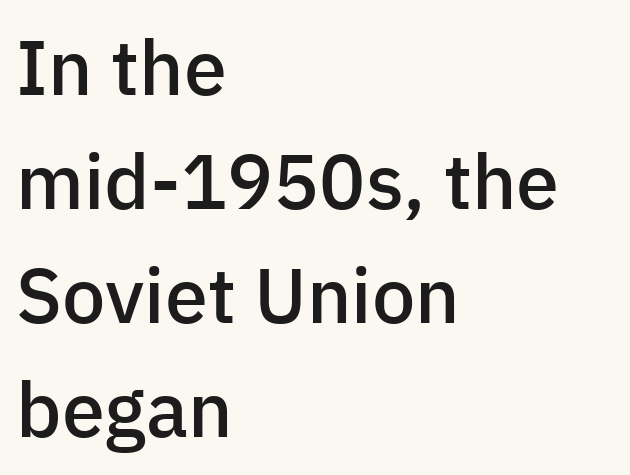
The image shows 77 px semibold sans-serif type, upright; set left-aligned, normal line spacing (1.48x), normal letter spacing, not underlined; low stroke contrast and a medium x-height.
